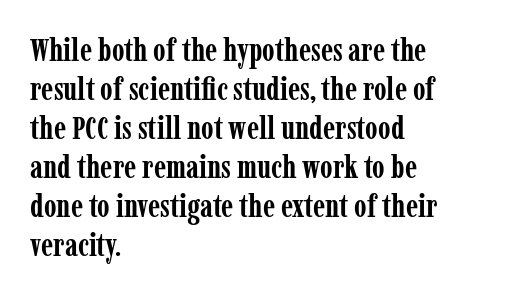
The characters look thick and weighty, a clear bold. The space directly below the letters is spotless. Each line starts at the same left margin while the right side varies. Yep, those are serifs on the letters. Think of a printed novel: that variable character pitch is what you see here.
